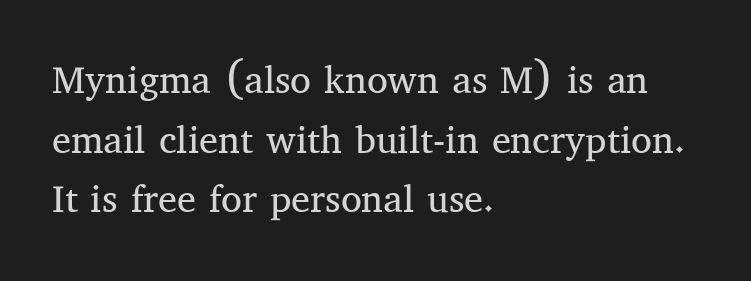
Italic: no, the glyphs are upright roman. The space beneath each line is pristine and unruled. The rendering uses natural spacing where letterforms have individual widths. The designer left line spacing at the default. Which margin do the lines hug? The left one — the right edge is uneven.
